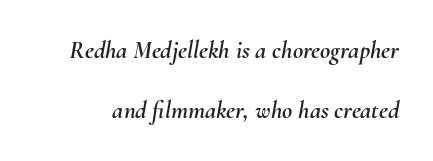
{"italic": "yes", "lean": "right", "slant_degrees": 10, "underline": "no", "line_spacing": "loose", "line_spacing_ratio": 2.41, "letter_spacing": "normal", "letter_spacing_em": 0.0, "glyph_px": 25}
